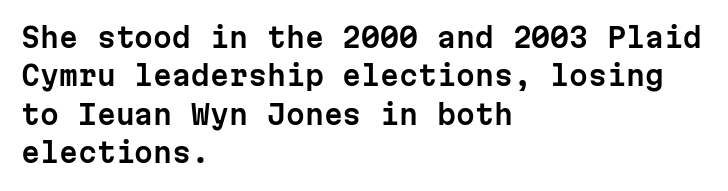
Q: Is the text italic (slanted)? A: No, it is upright.
Q: Is the text underlined? A: No.
Q: How is the paragraph aligned? A: Left-aligned.
Q: Is the spacing between letters normal or unusually wide? A: Normal.
Q: Is the spacing between lines tight, normal or loose? A: Normal.
